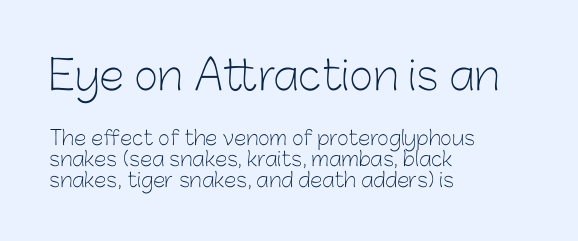
The image shows 41 px light sans-serif type, upright; set left-aligned, tight line spacing (1.05x), normal letter spacing, not underlined; the first (top) block is 2.05x larger; low stroke contrast and a medium x-height.
